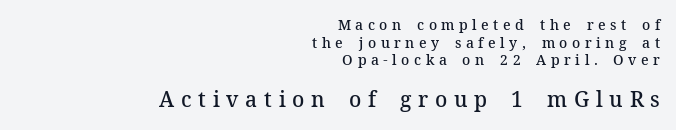
Q: Is the text bold? A: Semi-bold.
Q: Is the text italic (slanted)? A: No, it is upright.
Q: Is the text underlined? A: No.
Q: How is the paragraph aligned? A: Right-aligned.
Q: Is the spacing between letters normal or unusually wide? A: Unusually wide.
Q: Is the spacing between lines tight, normal or loose? A: Normal.
Q: Which block of text is set in a larger size, the first (top) or the second (bottom)? A: The second (bottom) one.
